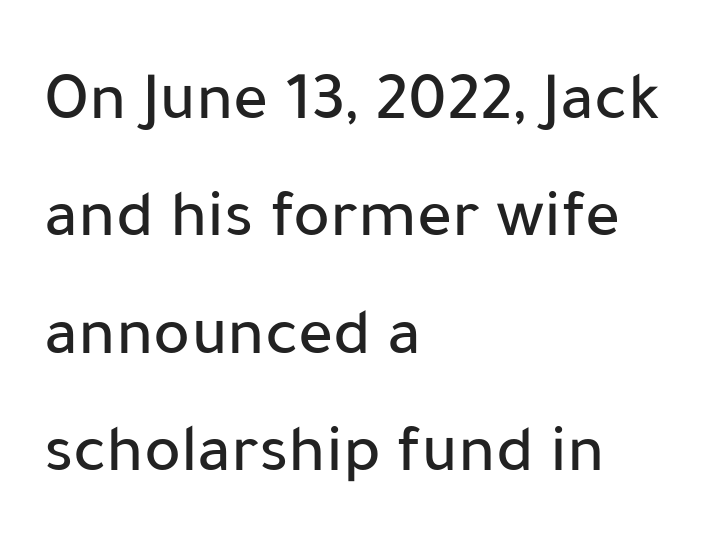
Q: Is the text italic (slanted)? A: No, it is upright.
Q: Is the typeface a serif or a sans-serif typeface? A: Sans-serif.
Q: Is the text underlined? A: No.
Q: How is the paragraph aligned? A: Left-aligned.
Q: Is the spacing between letters normal or unusually wide? A: Normal.
Q: Is the spacing between lines tight, normal or loose? A: Normal.
Q: Width (condensed, normal, or wide)? A: Normal.
Q: Stroke contrast? A: Low.
Q: x-height? A: Medium.
Q: Monospaced? A: No.
